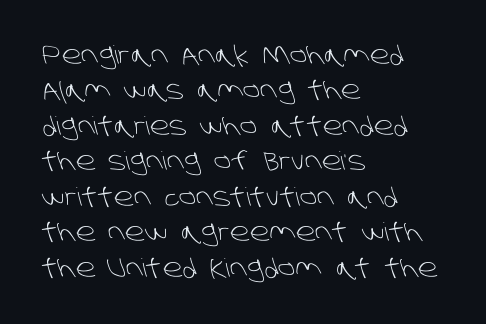
These lines keep a tight, regular rhythm from letter to letter. Whoever set this chose a conventional vertical rhythm. Clear beneath every line of the passage. Ink coverage per letter is moderate at most.
